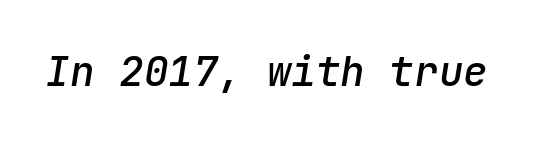
{"italic": "yes", "lean": "right", "slant_degrees": 9, "bold": "semi", "weight": "semibold", "width": "normal", "stroke_contrast": "low", "x_height": "medium", "monospaced": "yes", "underline": "no", "letter_spacing": "normal", "letter_spacing_em": 0.0, "glyph_px": 41}
